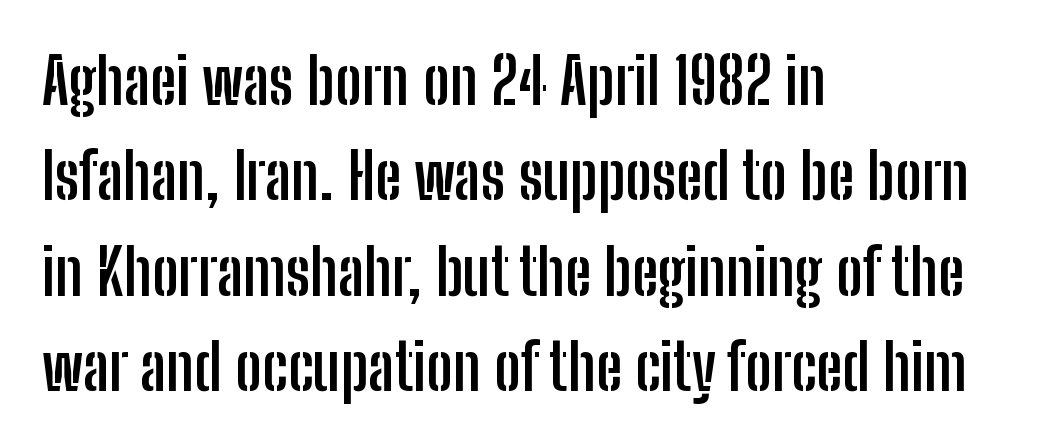
{"serif": "no", "italic": "no", "bold": "yes", "weight": "semibold", "width": "condensed", "stroke_contrast": "low", "x_height": "medium", "monospaced": "no", "underline": "no", "align": "left", "line_spacing": "normal", "line_spacing_ratio": 1.49, "letter_spacing": "normal", "letter_spacing_em": 0.0, "glyph_px": 64}
